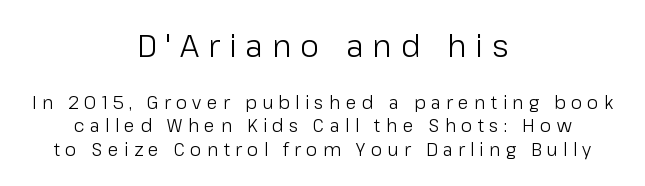
Lines of text with bare space underneath. The typesetting does not lean heavy: it is not bold. Top chunk: large. Bottom chunk: small. A student would call this center alignment; a typographer would say set centered. You could only call the tracking loose — the letters float apart.
